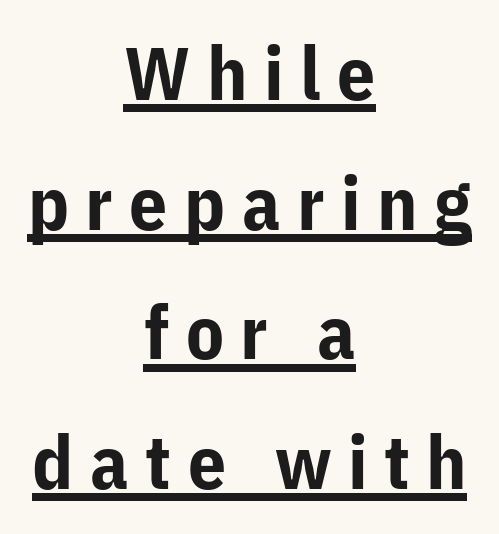
{"serif": "no", "italic": "no", "bold": "yes", "weight": "bold", "width": "normal", "stroke_contrast": "low", "x_height": "medium", "monospaced": "no", "underline": "yes", "align": "center", "line_spacing_ratio": 1.73, "letter_spacing": "wide", "letter_spacing_em": 0.22, "glyph_px": 75}
